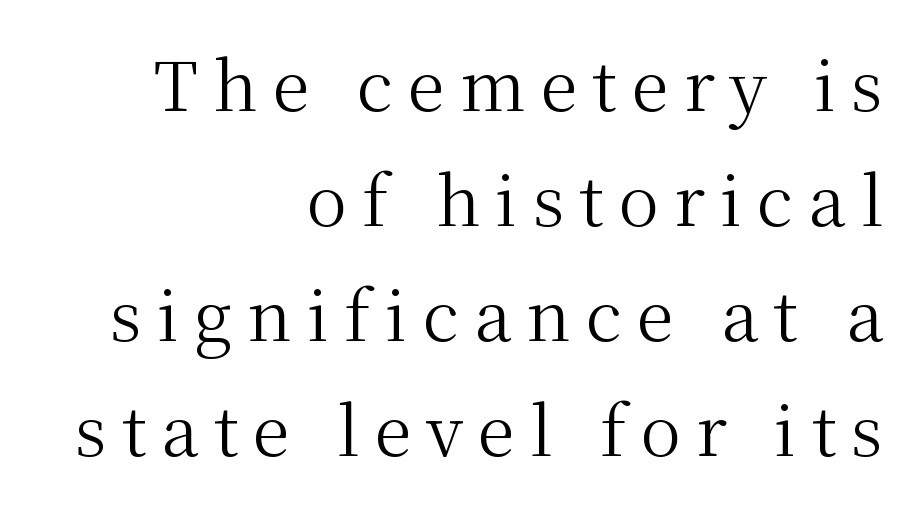
The image shows 68 px regular-weight serif type, upright; set right-aligned, normal line spacing (1.69x), unusually wide letter spacing (+0.22 em), not underlined; medium stroke contrast and a medium x-height.
